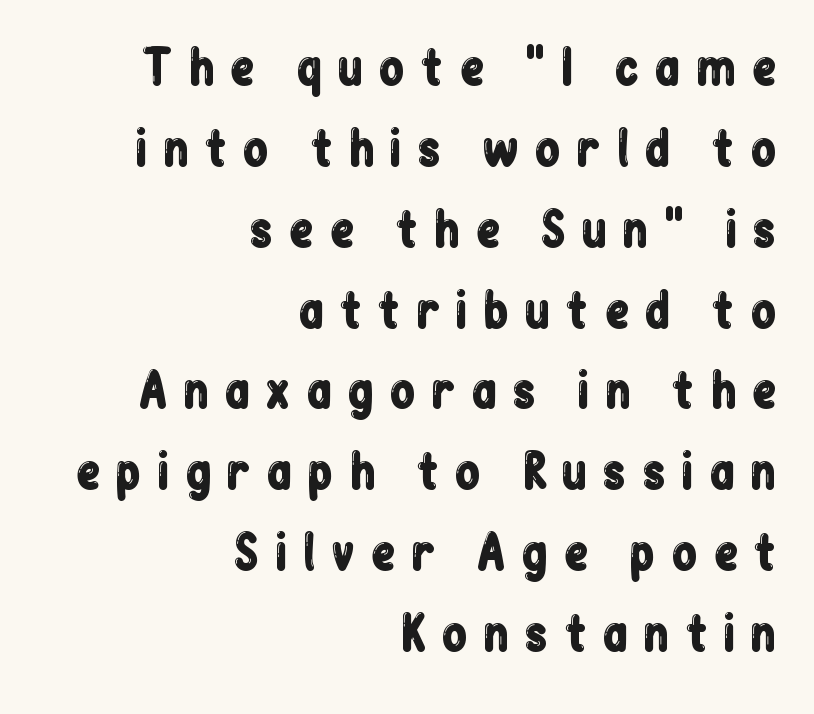
Beneath every word, the page is bare. Designer's note — italics off, roman on. Compared with typical body copy, the letter spacing here is much looser. In CSS terms this would be text-align: right.
